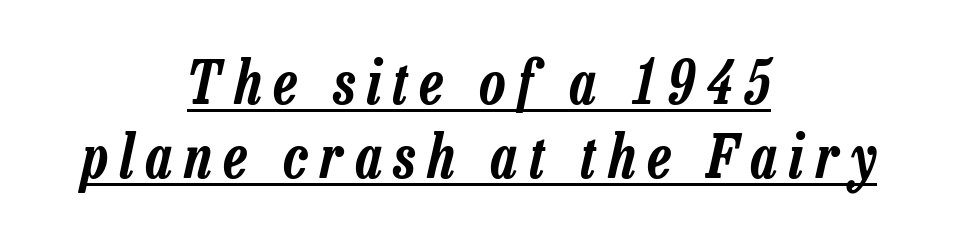
{"italic": "yes", "lean": "right", "slant_degrees": 13, "width": "condensed", "stroke_contrast": "low", "x_height": "medium", "monospaced": "no", "underline": "yes", "align": "center", "line_spacing": "normal", "line_spacing_ratio": 1.26, "letter_spacing": "wide", "letter_spacing_em": 0.21, "glyph_px": 59}
